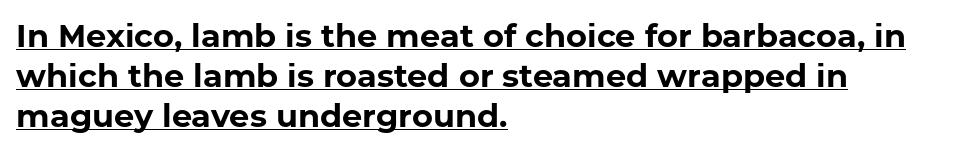
The image shows 32 px bold sans-serif type, upright; set left-aligned, normal line spacing (1.25x), normal letter spacing, underlined; low stroke contrast and a medium x-height.
